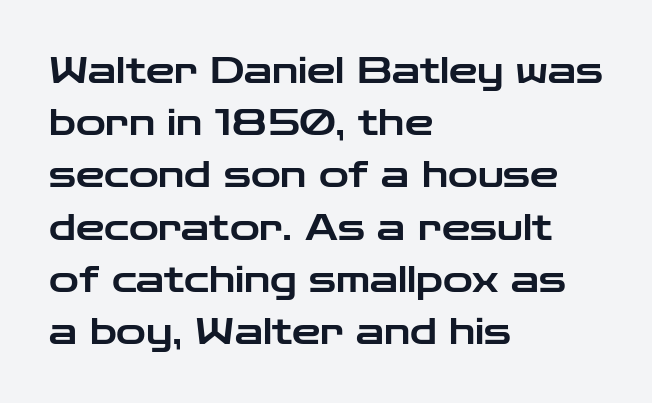
Q: Is the text italic (slanted)? A: No, it is upright.
Q: Is the typeface a serif or a sans-serif typeface? A: Sans-serif.
Q: Is the text underlined? A: No.
Q: How is the paragraph aligned? A: Left-aligned.
Q: Is the spacing between letters normal or unusually wide? A: Normal.
Q: Is the spacing between lines tight, normal or loose? A: Normal.
Q: Width (condensed, normal, or wide)? A: Wide.
Q: Stroke contrast? A: Low.
Q: x-height? A: Medium.
Q: Monospaced? A: No.
